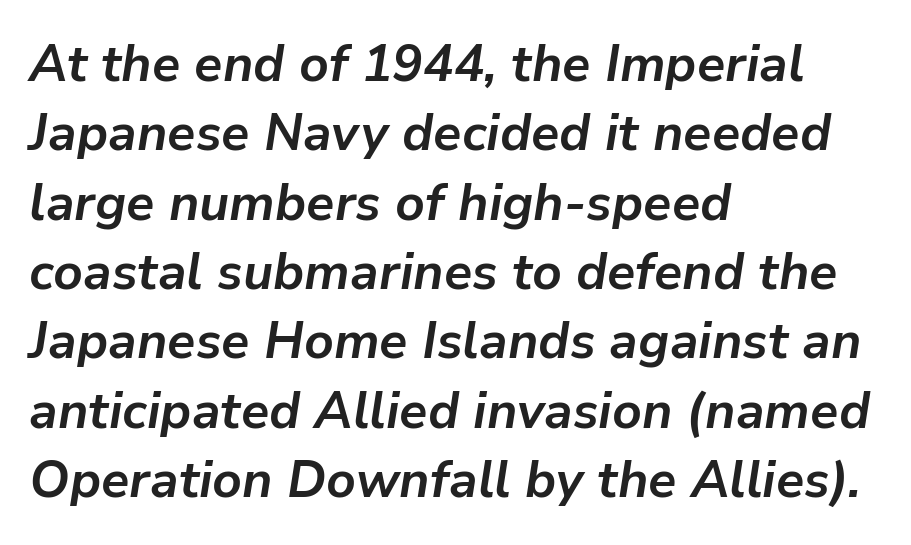
Q: Is the text bold? A: Yes.
Q: Is the text italic (slanted)? A: Yes, it leans right by about 9 degrees.
Q: Is the text underlined? A: No.
Q: How is the paragraph aligned? A: Left-aligned.
Q: Is the spacing between letters normal or unusually wide? A: Normal.
Q: Is the spacing between lines tight, normal or loose? A: Normal.
Q: Width (condensed, normal, or wide)? A: Normal.
Q: Stroke contrast? A: Low.
Q: x-height? A: Medium.
Q: Monospaced? A: No.
